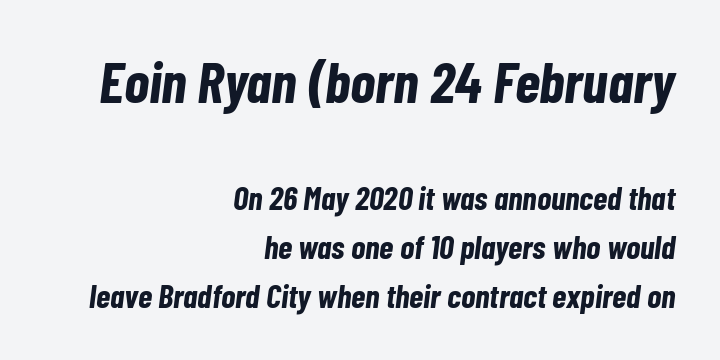
Q: Is the text bold? A: Yes.
Q: Is the text italic (slanted)? A: Yes, it leans right by about 7 degrees.
Q: Is the text underlined? A: No.
Q: How is the paragraph aligned? A: Right-aligned.
Q: Is the spacing between letters normal or unusually wide? A: Normal.
Q: Is the spacing between lines tight, normal or loose? A: Normal.
Q: Which block of text is set in a larger size, the first (top) or the second (bottom)? A: The first (top) one.
Q: Width (condensed, normal, or wide)? A: Condensed.
Q: Stroke contrast? A: Low.
Q: x-height? A: Medium.
Q: Monospaced? A: No.
